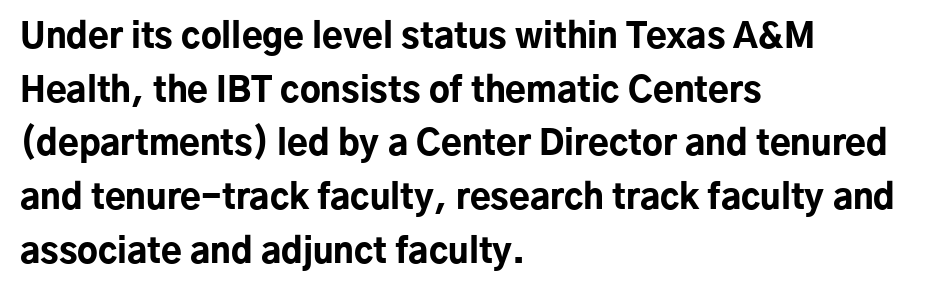
Q: Is the text bold? A: Yes.
Q: Is the text italic (slanted)? A: No, it is upright.
Q: Is the typeface a serif or a sans-serif typeface? A: Sans-serif.
Q: Is the text underlined? A: No.
Q: How is the paragraph aligned? A: Left-aligned.
Q: Is the spacing between letters normal or unusually wide? A: Normal.
Q: Is the spacing between lines tight, normal or loose? A: Normal.
Q: Width (condensed, normal, or wide)? A: Normal.
Q: Stroke contrast? A: Low.
Q: x-height? A: Medium.
Q: Monospaced? A: No.
